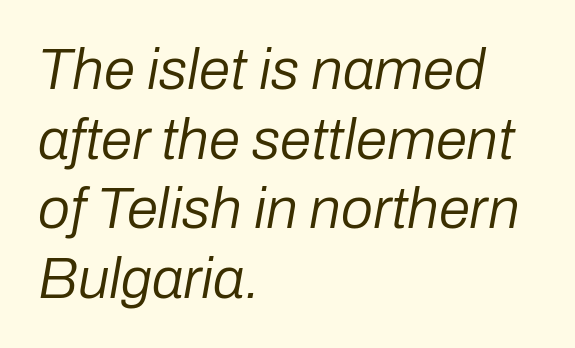
Q: Is the text bold? A: No.
Q: Is the text italic (slanted)? A: Yes, it leans right by about 10 degrees.
Q: Is the text underlined? A: No.
Q: How is the paragraph aligned? A: Left-aligned.
Q: Is the spacing between letters normal or unusually wide? A: Normal.
Q: Width (condensed, normal, or wide)? A: Normal.
Q: Stroke contrast? A: Low.
Q: x-height? A: Medium.
Q: Monospaced? A: No.
